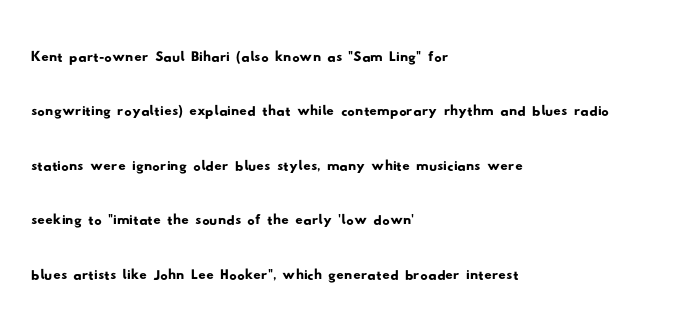
Q: Is the typeface a serif or a sans-serif typeface? A: Sans-serif.
Q: Is the text underlined? A: No.
Q: How is the paragraph aligned? A: Left-aligned.
Q: Is the spacing between letters normal or unusually wide? A: Normal.
Q: Is the spacing between lines tight, normal or loose? A: Normal.
Q: Width (condensed, normal, or wide)? A: Wide.
Q: Stroke contrast? A: Low.
Q: x-height? A: Small.
Q: Monospaced? A: No.
